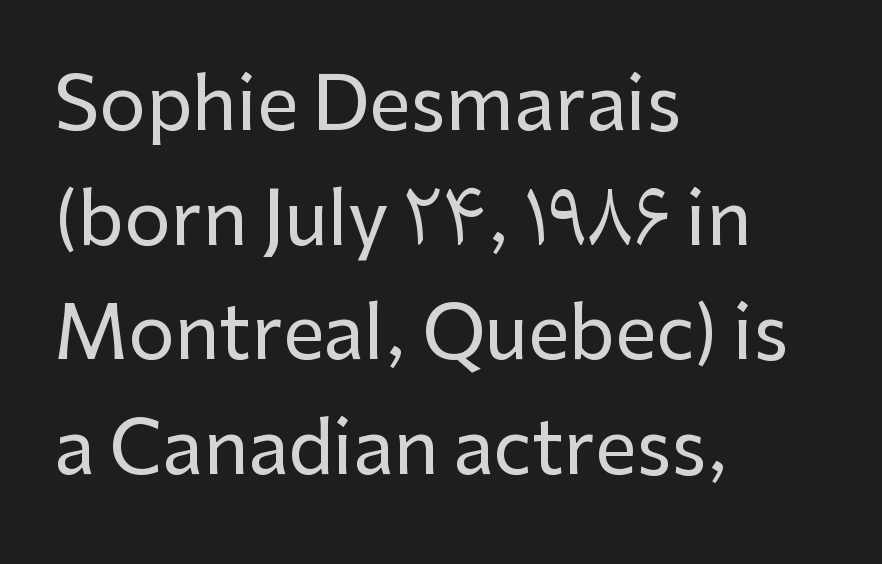
The image shows 73 px sans-serif type, upright; set left-aligned, normal line spacing (1.57x), normal letter spacing, not underlined; low stroke contrast and a medium x-height.
